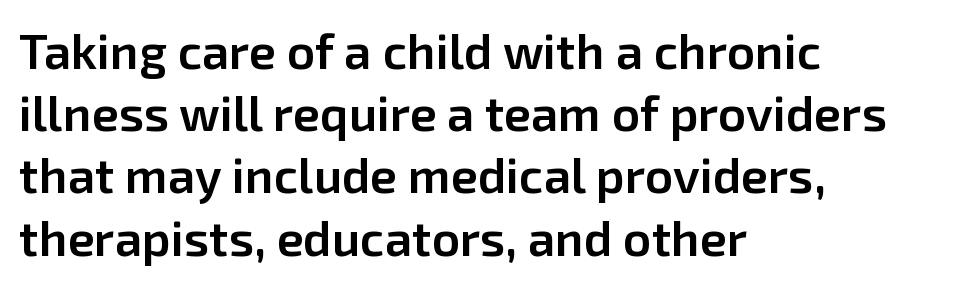
{"serif": "no", "italic": "no", "bold": "semi", "weight": "semibold", "width": "normal", "stroke_contrast": "low", "x_height": "medium", "monospaced": "no", "underline": "no", "align": "left", "line_spacing": "normal", "line_spacing_ratio": 1.27, "letter_spacing": "normal", "letter_spacing_em": 0.0, "glyph_px": 49}
